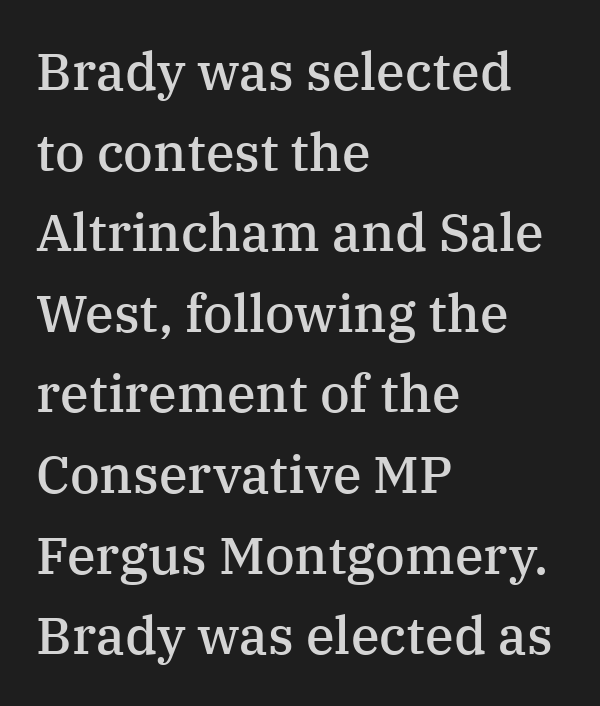
Q: Is the text bold? A: Semi-bold.
Q: Is the text italic (slanted)? A: No, it is upright.
Q: Is the typeface a serif or a sans-serif typeface? A: Serif.
Q: Is the text underlined? A: No.
Q: How is the paragraph aligned? A: Left-aligned.
Q: Is the spacing between letters normal or unusually wide? A: Normal.
Q: Is the spacing between lines tight, normal or loose? A: Normal.
Q: Width (condensed, normal, or wide)? A: Normal.
Q: Stroke contrast? A: Medium.
Q: x-height? A: Medium.
Q: Monospaced? A: No.
